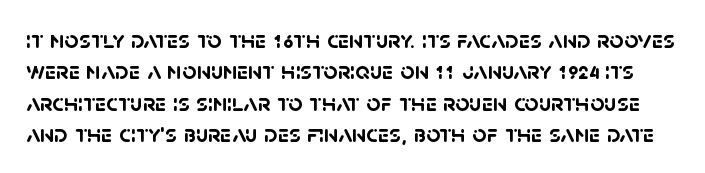
Q: Is the text bold? A: Yes.
Q: Is the text underlined? A: No.
Q: Is the spacing between letters normal or unusually wide? A: Normal.
Q: Is the spacing between lines tight, normal or loose? A: Normal.
